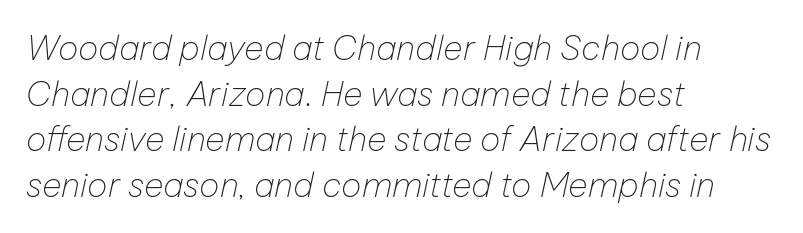
Q: Is the text bold? A: No.
Q: Is the text italic (slanted)? A: Yes, it leans right by about 12 degrees.
Q: Is the text underlined? A: No.
Q: How is the paragraph aligned? A: Left-aligned.
Q: Is the spacing between letters normal or unusually wide? A: Normal.
Q: Is the spacing between lines tight, normal or loose? A: Normal.
Q: Width (condensed, normal, or wide)? A: Normal.
Q: Stroke contrast? A: Low.
Q: x-height? A: Medium.
Q: Monospaced? A: No.
